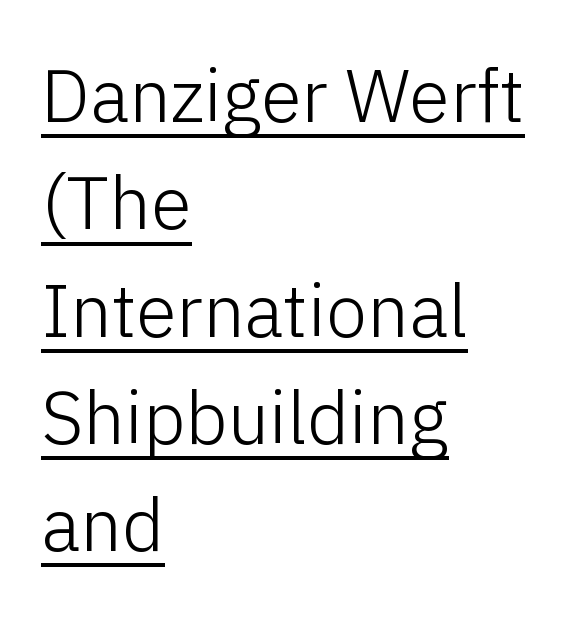
{"serif": "no", "italic": "no", "bold": "no", "weight": "light", "width": "normal", "stroke_contrast": "low", "x_height": "medium", "monospaced": "no", "underline": "yes", "align": "left", "line_spacing": "normal", "line_spacing_ratio": 1.45, "letter_spacing": "normal", "letter_spacing_em": 0.0, "glyph_px": 74}
